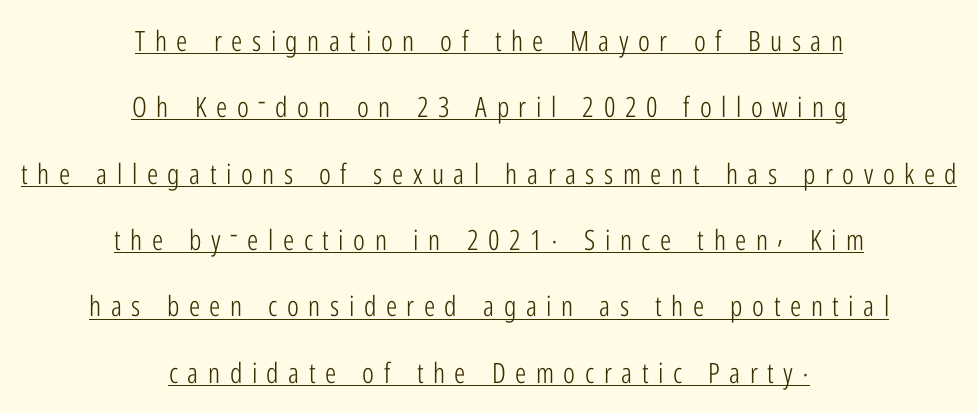
Q: Is the text bold? A: No.
Q: Is the text italic (slanted)? A: No, it is upright.
Q: Is the typeface a serif or a sans-serif typeface? A: Sans-serif.
Q: Is the text underlined? A: Yes.
Q: How is the paragraph aligned? A: Centered.
Q: Is the spacing between letters normal or unusually wide? A: Unusually wide.
Q: Is the spacing between lines tight, normal or loose? A: Loose.
Q: Width (condensed, normal, or wide)? A: Condensed.
Q: Stroke contrast? A: Low.
Q: x-height? A: Medium.
Q: Monospaced? A: No.
